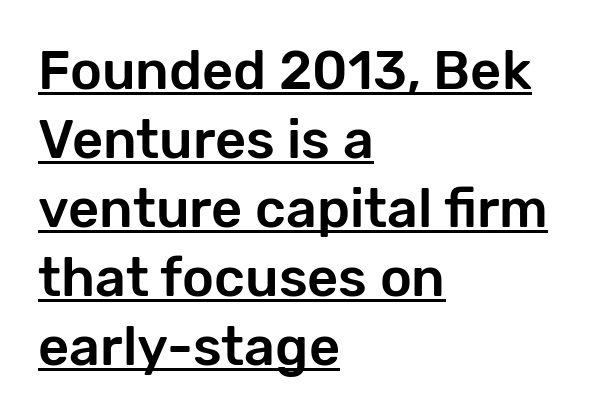
Nothing unusual about the tracking: characters are spaced as the font intends. This rendering features underlined lettering. The specimen reads as upright at a glance. The rows are spaced the way most documents space them. Grotesque or geometric, the face here clearly has no serifs.
